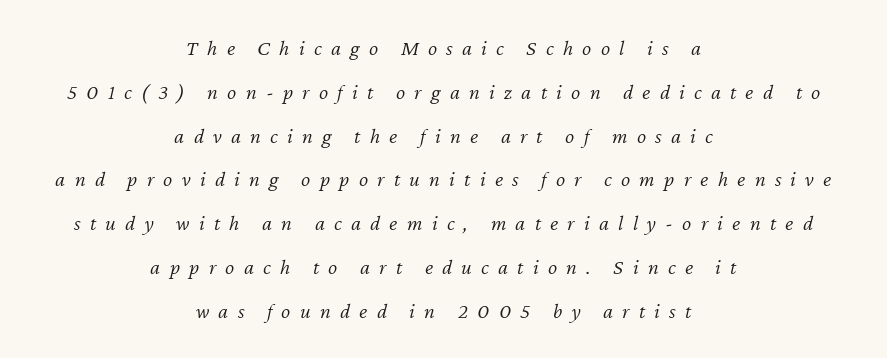
Q: Is the text bold? A: No.
Q: Is the text italic (slanted)? A: Yes, it leans right by about 12 degrees.
Q: Is the text underlined? A: No.
Q: How is the paragraph aligned? A: Centered.
Q: Is the spacing between letters normal or unusually wide? A: Unusually wide.
Q: Is the spacing between lines tight, normal or loose? A: Loose.
